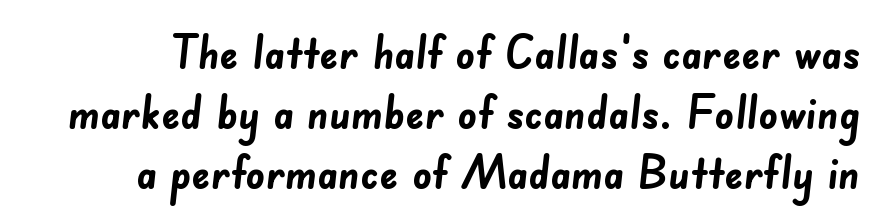
{"serif": "no", "bold": "yes", "weight": "semibold", "width": "normal", "stroke_contrast": "low", "x_height": "small", "monospaced": "no", "underline": "no", "line_spacing": "normal", "line_spacing_ratio": 1.28, "letter_spacing": "normal", "letter_spacing_em": 0.0, "glyph_px": 47}
